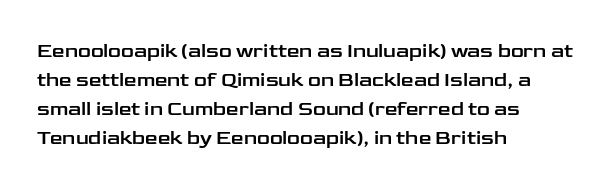
{"italic": "no", "underline": "no", "align": "left", "line_spacing": "normal", "line_spacing_ratio": 1.45, "letter_spacing": "normal", "letter_spacing_em": 0.0, "glyph_px": 20}
